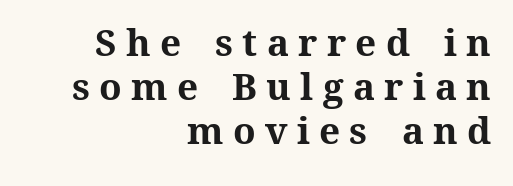
The lettering holds an erect, upright posture throughout. The letters are spread apart with noticeably loose tracking. Underline: absent. I'd describe the lettering as bold — thick and assertive. The ragged edge is on the left, which tells us the setting is flush right. Character widths vary here, with narrow letters taking less room than wide ones.
